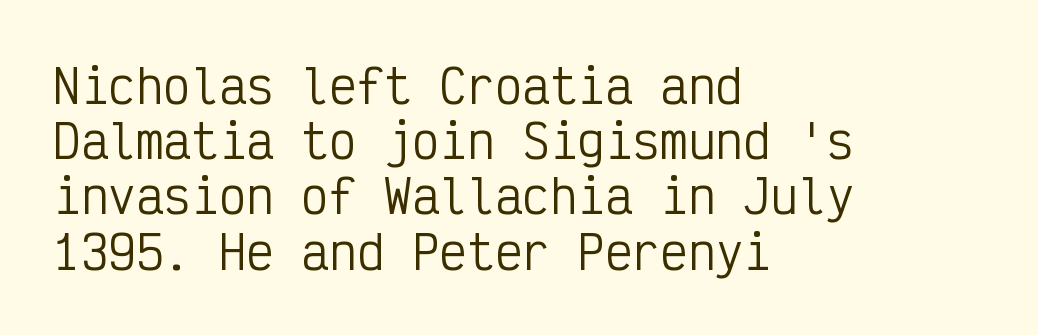
Q: Is the text bold? A: No.
Q: Is the text italic (slanted)? A: No, it is upright.
Q: Is the typeface a serif or a sans-serif typeface? A: Sans-serif.
Q: Is the text underlined? A: No.
Q: How is the paragraph aligned? A: Left-aligned.
Q: Is the spacing between letters normal or unusually wide? A: Normal.
Q: Width (condensed, normal, or wide)? A: Condensed.
Q: Stroke contrast? A: Low.
Q: x-height? A: Medium.
Q: Monospaced? A: Yes.
